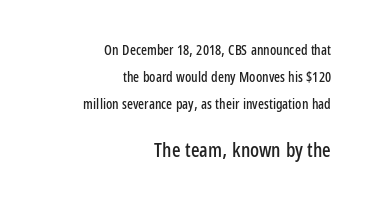
Q: Is the text italic (slanted)? A: No, it is upright.
Q: Is the text underlined? A: No.
Q: How is the paragraph aligned? A: Right-aligned.
Q: Is the spacing between letters normal or unusually wide? A: Normal.
Q: Is the spacing between lines tight, normal or loose? A: Loose.
Q: Which block of text is set in a larger size, the first (top) or the second (bottom)? A: The second (bottom) one.
